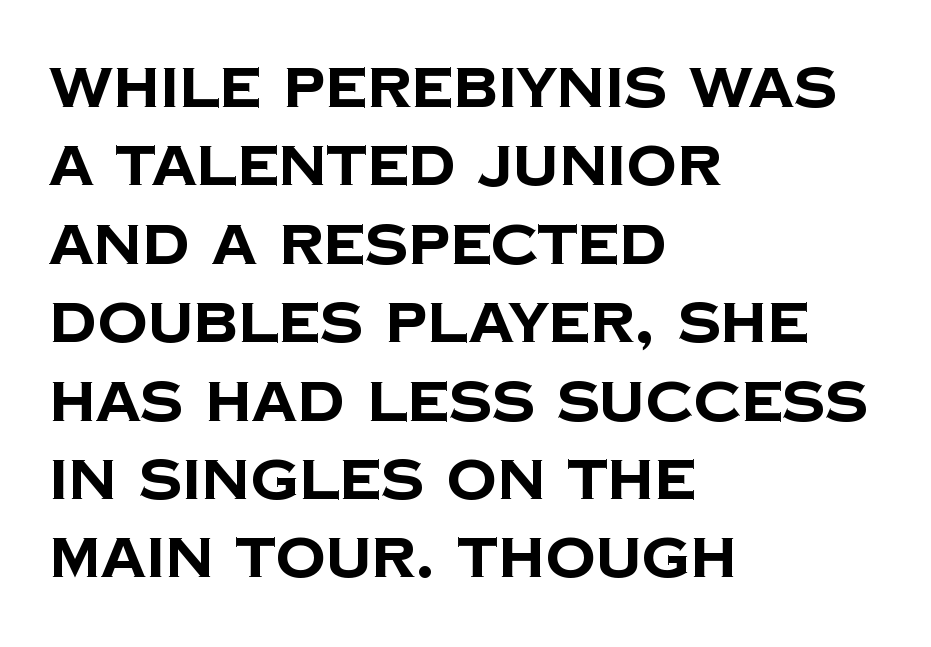
{"serif": "no", "bold": "yes", "weight": "bold", "width": "normal", "stroke_contrast": "low", "x_height": "large", "monospaced": "no", "underline": "no", "align": "left", "line_spacing": "normal", "line_spacing_ratio": 1.4, "letter_spacing": "normal", "letter_spacing_em": 0.0, "glyph_px": 56}
